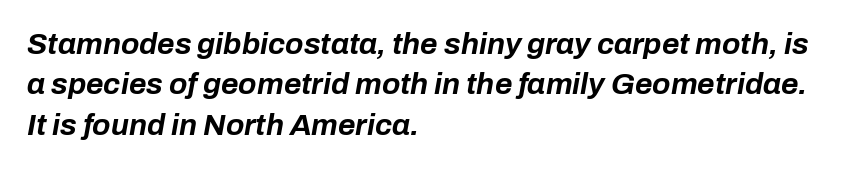
{"italic": "yes", "lean": "right", "slant_degrees": 10, "bold": "yes", "weight": "bold", "width": "normal", "stroke_contrast": "low", "x_height": "medium", "monospaced": "no", "underline": "no", "align": "left", "line_spacing": "normal", "line_spacing_ratio": 1.35, "letter_spacing": "normal", "letter_spacing_em": 0.0, "glyph_px": 30}
